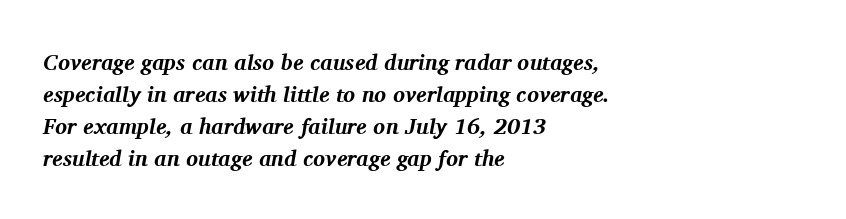
Q: Is the text bold? A: Yes.
Q: Is the text italic (slanted)? A: Yes, it leans right by about 11 degrees.
Q: Is the text underlined? A: No.
Q: How is the paragraph aligned? A: Left-aligned.
Q: Is the spacing between letters normal or unusually wide? A: Normal.
Q: Is the spacing between lines tight, normal or loose? A: Normal.
